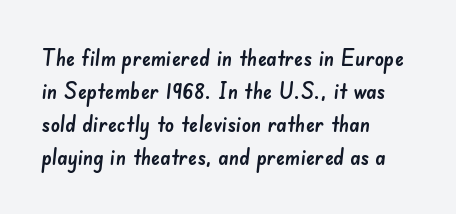
The image shows 23 px text type; set left-aligned, normal line spacing (1.44x), normal letter spacing, not underlined.
